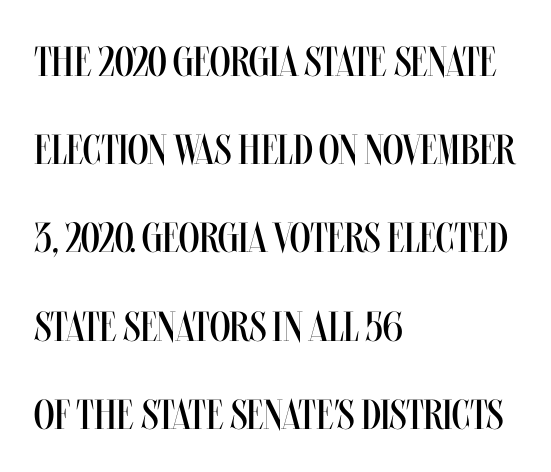
Q: Is the text bold? A: No.
Q: Is the text italic (slanted)? A: No, it is upright.
Q: Is the text underlined? A: No.
Q: How is the paragraph aligned? A: Left-aligned.
Q: Is the spacing between letters normal or unusually wide? A: Normal.
Q: Is the spacing between lines tight, normal or loose? A: Loose.
Q: Width (condensed, normal, or wide)? A: Condensed.
Q: Stroke contrast? A: Medium.
Q: x-height? A: Large.
Q: Monospaced? A: No.
